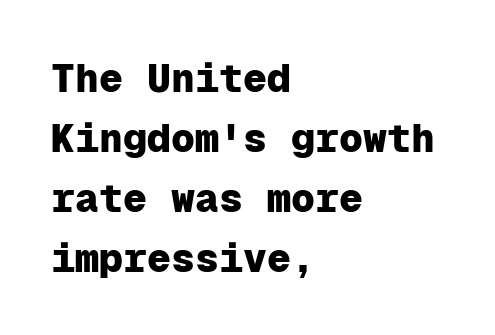
{"serif": "no", "italic": "no", "bold": "yes", "weight": "heavy", "width": "normal", "stroke_contrast": "low", "x_height": "medium", "monospaced": "yes", "underline": "no", "align": "left", "line_spacing": "normal", "line_spacing_ratio": 1.5, "letter_spacing": "normal", "letter_spacing_em": 0.0, "glyph_px": 40}
